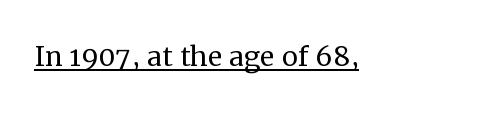
{"serif": "yes", "italic": "no", "bold": "no", "weight": "regular", "width": "normal", "stroke_contrast": "medium", "x_height": "medium", "monospaced": "no", "underline": "yes", "letter_spacing": "normal", "letter_spacing_em": 0.0, "glyph_px": 36}
